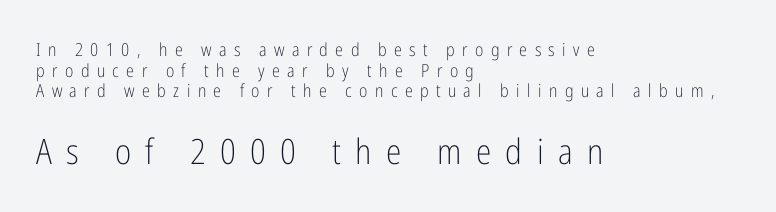
{"serif": "no", "italic": "no", "bold": "no", "weight": "light", "width": "condensed", "stroke_contrast": "low", "x_height": "medium", "monospaced": "no", "underline": "no", "align": "left", "line_spacing": "tight", "line_spacing_ratio": 1.15, "letter_spacing": "wide", "letter_spacing_em": 0.41, "larger_block": "second", "size_ratio": 1.94, "glyph_px": 35}
